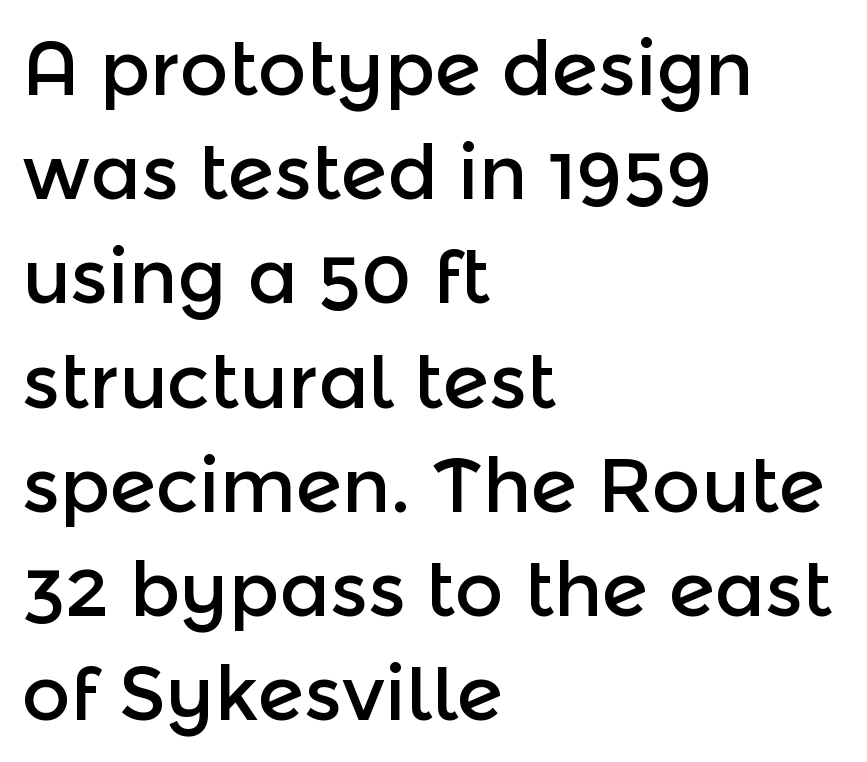
Each letter's strokes conclude bluntly, with no projecting serifs. The text block is weighted toward the left margin, trailing off unevenly rightward. The rows are spaced the way most documents space them. This sample has the flowing, uneven cadence of proportional lettering.
